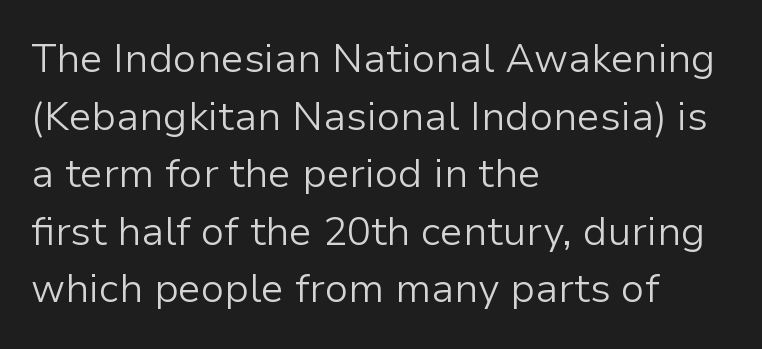
{"serif": "no", "italic": "no", "bold": "no", "weight": "light", "width": "normal", "stroke_contrast": "low", "x_height": "medium", "monospaced": "no", "underline": "no", "align": "left", "line_spacing": "normal", "line_spacing_ratio": 1.44, "letter_spacing": "normal", "letter_spacing_em": 0.0, "glyph_px": 40}
